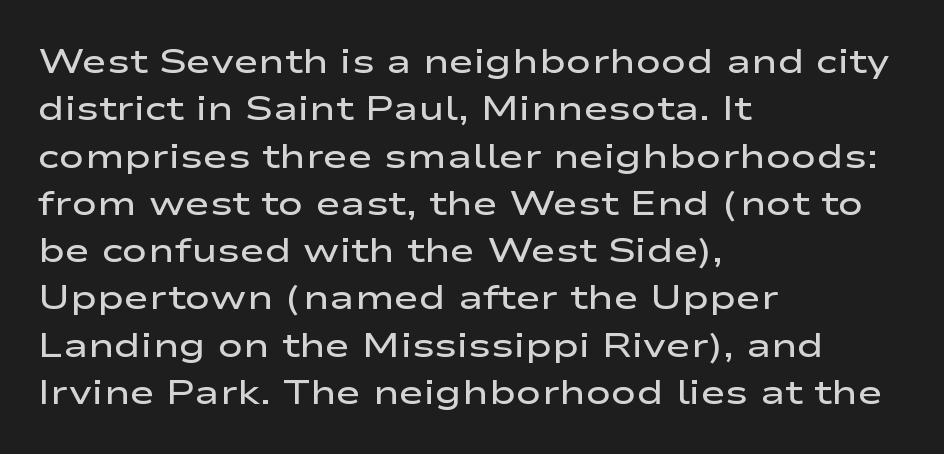
{"serif": "no", "italic": "no", "bold": "semi", "weight": "semibold", "width": "wide", "stroke_contrast": "low", "x_height": "medium", "monospaced": "no", "underline": "no", "align": "left", "line_spacing": "normal", "line_spacing_ratio": 1.39, "letter_spacing": "normal", "letter_spacing_em": 0.0, "glyph_px": 34}
